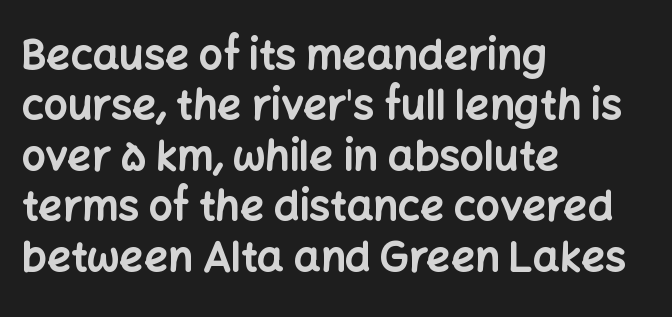
{"serif": "no", "italic": "no", "bold": "yes", "weight": "bold", "width": "normal", "stroke_contrast": "low", "x_height": "medium", "monospaced": "no", "underline": "no", "align": "left", "line_spacing_ratio": 1.2, "letter_spacing": "normal", "letter_spacing_em": 0.0, "glyph_px": 42}
